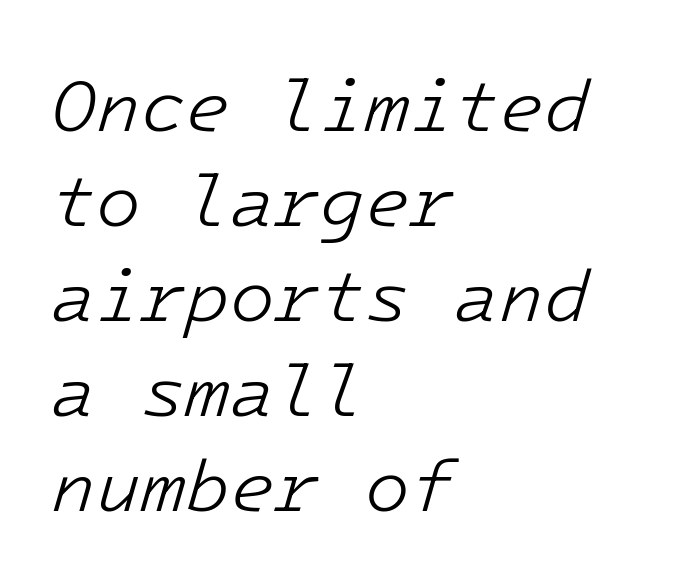
Q: Is the text bold? A: No.
Q: Is the text italic (slanted)? A: Yes, it leans right by about 16 degrees.
Q: Is the text underlined? A: No.
Q: How is the paragraph aligned? A: Left-aligned.
Q: Is the spacing between letters normal or unusually wide? A: Normal.
Q: Is the spacing between lines tight, normal or loose? A: Normal.
Q: Width (condensed, normal, or wide)? A: Normal.
Q: Stroke contrast? A: Low.
Q: x-height? A: Medium.
Q: Monospaced? A: Yes.
